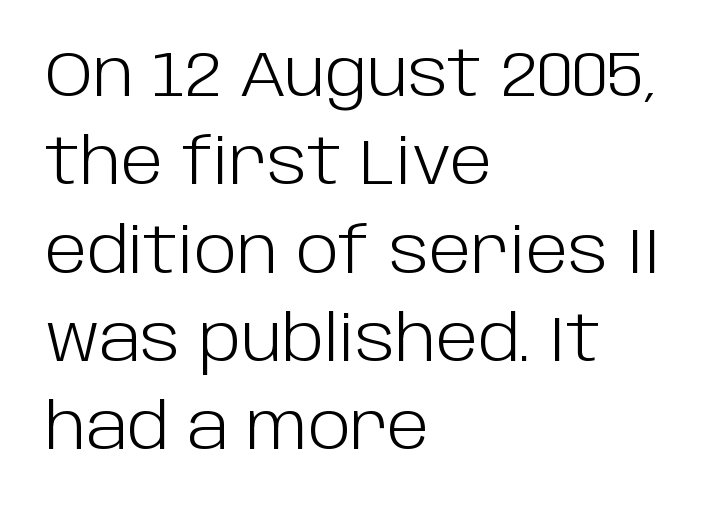
On a weight scale, this lands at 450 or below. Students, observe: this is what conventionally led text looks like. Visually the block forms a straight wall on the left and a jagged coastline on the right. A typesetter would call this zero additional tracking. Clear beneath every line of the passage.
